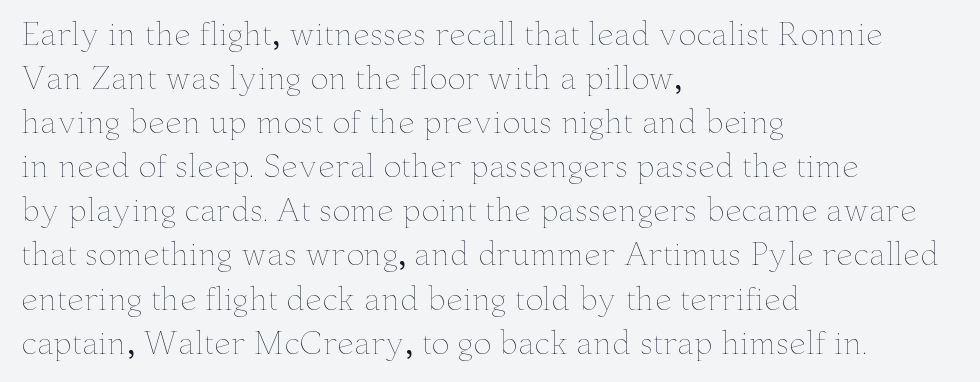
The image shows 30 px thin, wide type, upright; set left-aligned, normal line spacing (1.47x), normal letter spacing, not underlined; low stroke contrast and a small x-height.
